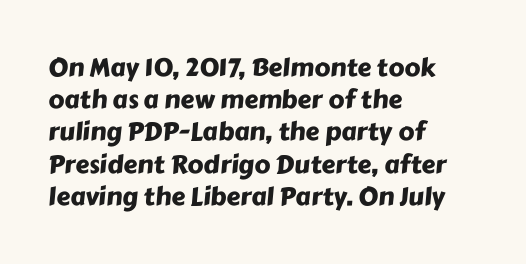
{"underline": "no", "align": "left", "line_spacing": "normal", "line_spacing_ratio": 1.29, "letter_spacing": "normal", "letter_spacing_em": 0.0, "glyph_px": 25}
